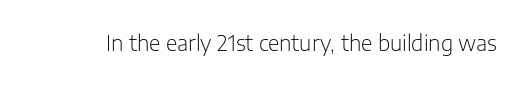
Q: Is the text bold? A: No.
Q: Is the text italic (slanted)? A: No, it is upright.
Q: Is the text underlined? A: No.
Q: Is the spacing between letters normal or unusually wide? A: Normal.
